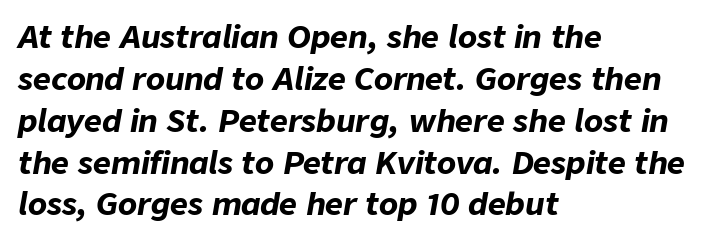
{"italic": "yes", "lean": "right", "slant_degrees": 9, "bold": "yes", "weight": "bold", "width": "normal", "stroke_contrast": "low", "x_height": "medium", "monospaced": "no", "underline": "no", "align": "left", "line_spacing": "normal", "line_spacing_ratio": 1.35, "letter_spacing": "normal", "letter_spacing_em": 0.0, "glyph_px": 31}
